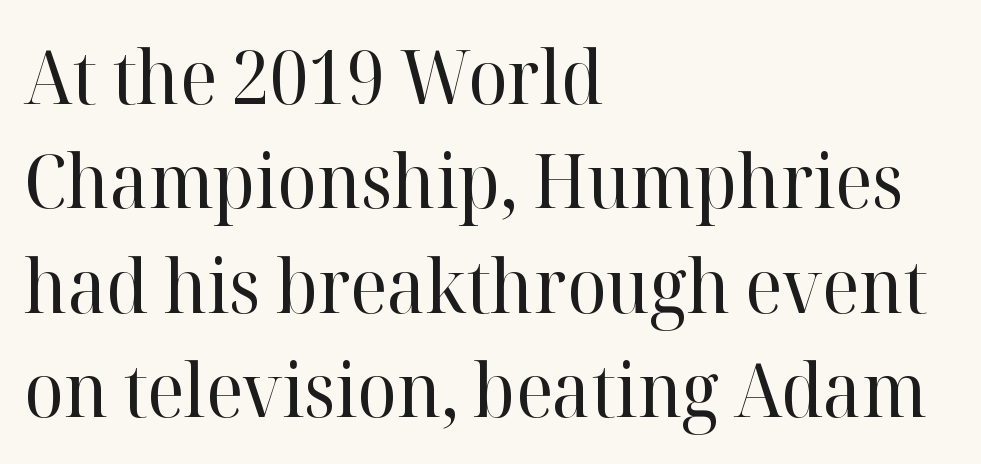
The image shows 74 px regular-weight serif type, upright; set left-aligned, normal line spacing (1.41x), normal letter spacing, not underlined; high stroke contrast and a medium x-height.
